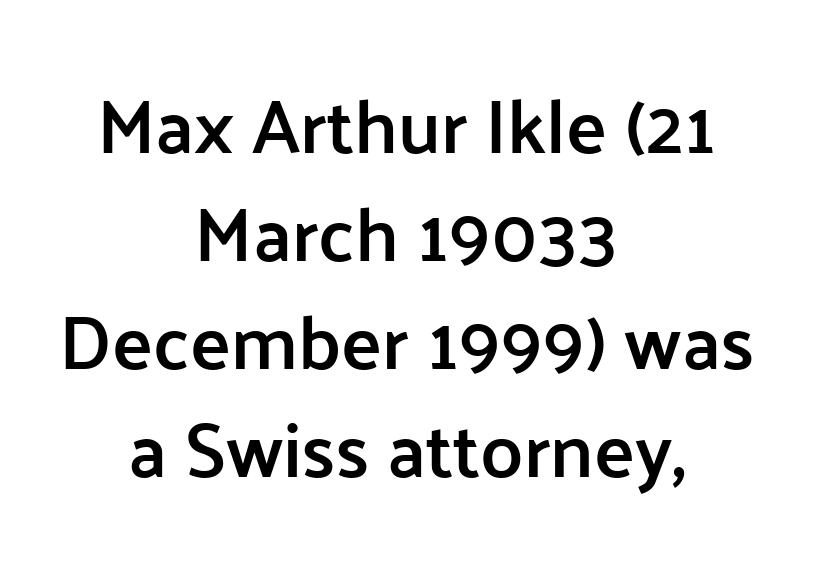
The image shows 76 px semibold sans-serif type, upright; set centered, normal line spacing (1.42x), normal letter spacing, not underlined; low stroke contrast and a medium x-height.
